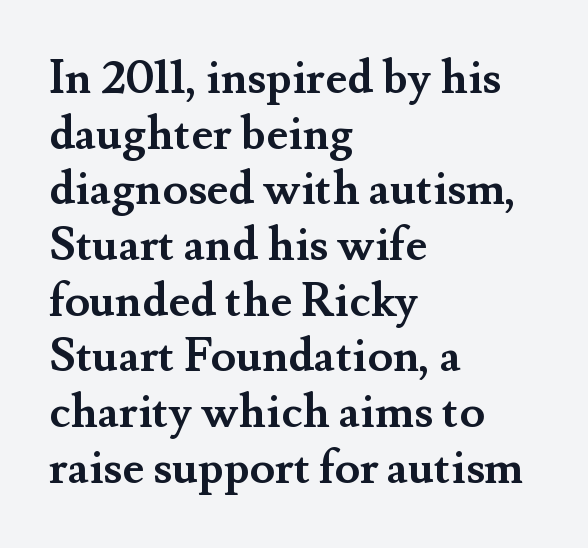
Q: Is the text bold? A: Yes.
Q: Is the text italic (slanted)? A: No, it is upright.
Q: Is the typeface a serif or a sans-serif typeface? A: Serif.
Q: Is the text underlined? A: No.
Q: How is the paragraph aligned? A: Left-aligned.
Q: Is the spacing between letters normal or unusually wide? A: Normal.
Q: Width (condensed, normal, or wide)? A: Normal.
Q: Stroke contrast? A: Medium.
Q: x-height? A: Small.
Q: Monospaced? A: No.
